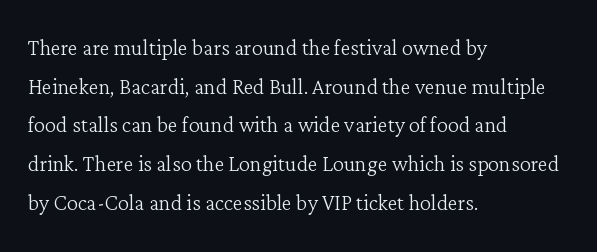
Q: Is the text bold? A: No.
Q: Is the text italic (slanted)? A: No, it is upright.
Q: Is the typeface a serif or a sans-serif typeface? A: Serif.
Q: Is the text underlined? A: No.
Q: How is the paragraph aligned? A: Left-aligned.
Q: Is the spacing between letters normal or unusually wide? A: Normal.
Q: Is the spacing between lines tight, normal or loose? A: Normal.
Q: Width (condensed, normal, or wide)? A: Normal.
Q: Stroke contrast? A: Low.
Q: x-height? A: Medium.
Q: Monospaced? A: No.
